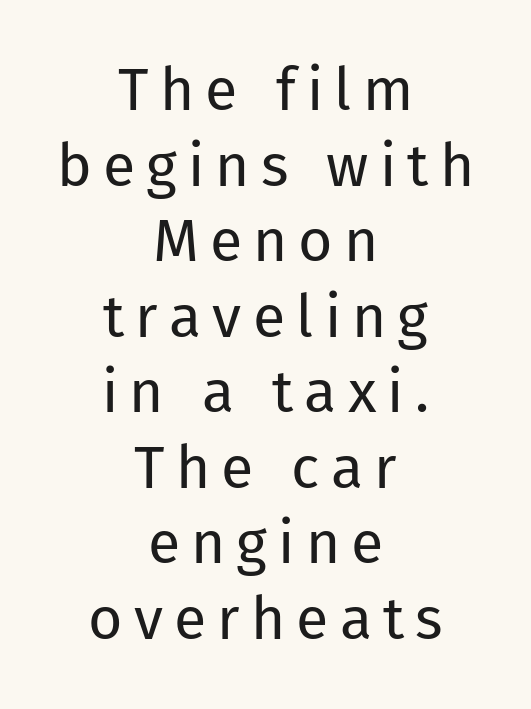
The paragraph shown floats in the horizontal middle. Each letter keeps its own natural width here, so spacing adapts to shape. Posture: vertical. Reading down the column, the eye jumps a familiar distance to each next line.
